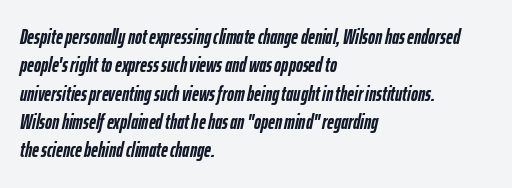
Q: Is the text bold? A: Yes.
Q: Is the text italic (slanted)? A: Yes, it leans right by about 12 degrees.
Q: Is the text underlined? A: No.
Q: How is the paragraph aligned? A: Left-aligned.
Q: Is the spacing between letters normal or unusually wide? A: Normal.
Q: Is the spacing between lines tight, normal or loose? A: Normal.
